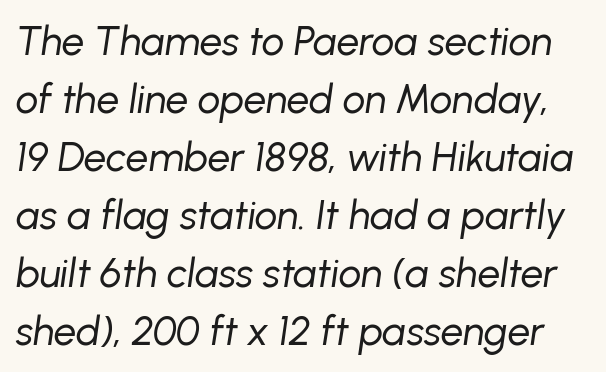
{"italic": "yes", "lean": "right", "slant_degrees": 8, "bold": "no", "weight": "regular", "width": "normal", "stroke_contrast": "low", "x_height": "medium", "monospaced": "no", "underline": "no", "line_spacing": "normal", "line_spacing_ratio": 1.45, "letter_spacing": "normal", "letter_spacing_em": 0.0, "glyph_px": 40}
